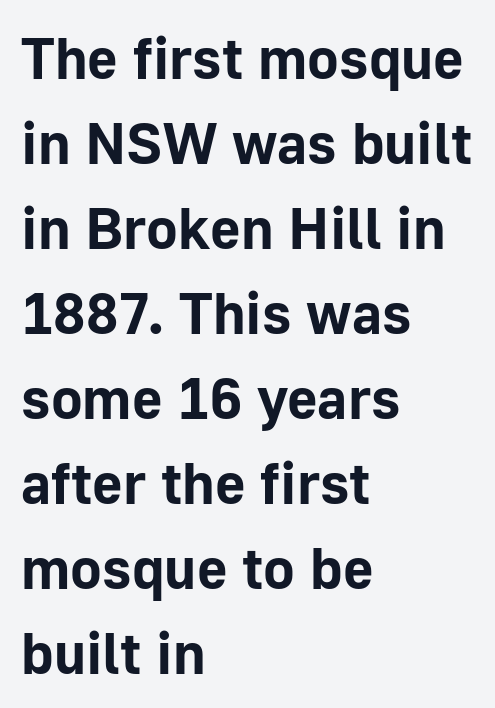
{"serif": "no", "italic": "no", "bold": "yes", "weight": "bold", "width": "normal", "stroke_contrast": "low", "x_height": "medium", "monospaced": "no", "underline": "no", "align": "left", "line_spacing": "normal", "line_spacing_ratio": 1.44, "letter_spacing": "normal", "letter_spacing_em": 0.0, "glyph_px": 59}
